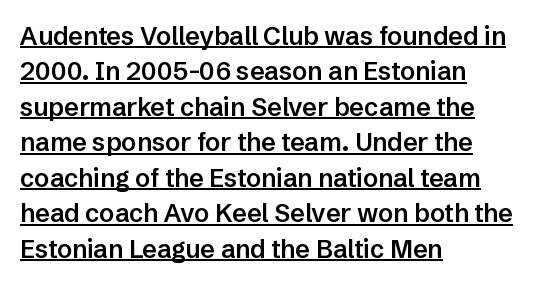
Q: Is the text bold? A: Semi-bold.
Q: Is the text italic (slanted)? A: No, it is upright.
Q: Is the text underlined? A: Yes.
Q: How is the paragraph aligned? A: Left-aligned.
Q: Is the spacing between letters normal or unusually wide? A: Normal.
Q: Is the spacing between lines tight, normal or loose? A: Normal.
